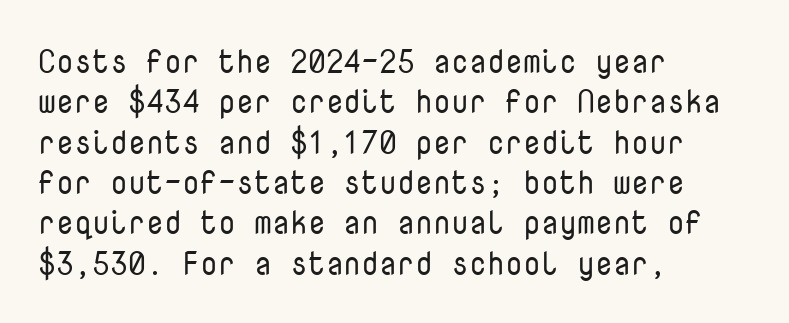
The image shows 32 px regular-weight sans-serif type, upright, monospaced; set left-aligned, normal line spacing (1.26x), normal letter spacing, not underlined; low stroke contrast and a medium x-height.
